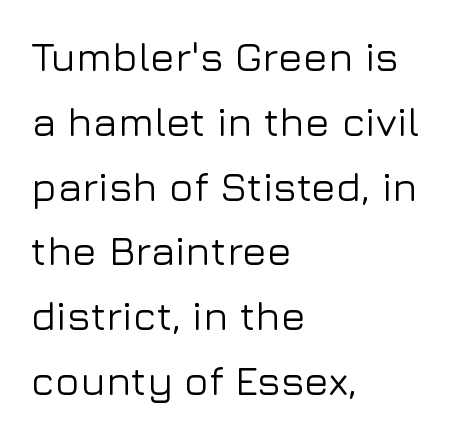
Q: Is the text italic (slanted)? A: No, it is upright.
Q: Is the typeface a serif or a sans-serif typeface? A: Sans-serif.
Q: Is the text underlined? A: No.
Q: How is the paragraph aligned? A: Left-aligned.
Q: Is the spacing between letters normal or unusually wide? A: Normal.
Q: Is the spacing between lines tight, normal or loose? A: Normal.
Q: Width (condensed, normal, or wide)? A: Normal.
Q: Stroke contrast? A: Low.
Q: x-height? A: Medium.
Q: Monospaced? A: No.
